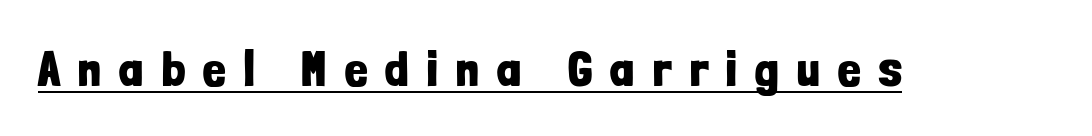
This sample uses an upright cut, with every glyph sitting square on the baseline. Every letter is thick-stroked: bold, no question. Note the varied advance widths — an 'i' is clearly narrower than an 'm'. The type family on display is of the sans-serif kind. Display-style spreading of the glyphs; the letterfit is very open. Notice how a bar underscores the lettering throughout.
